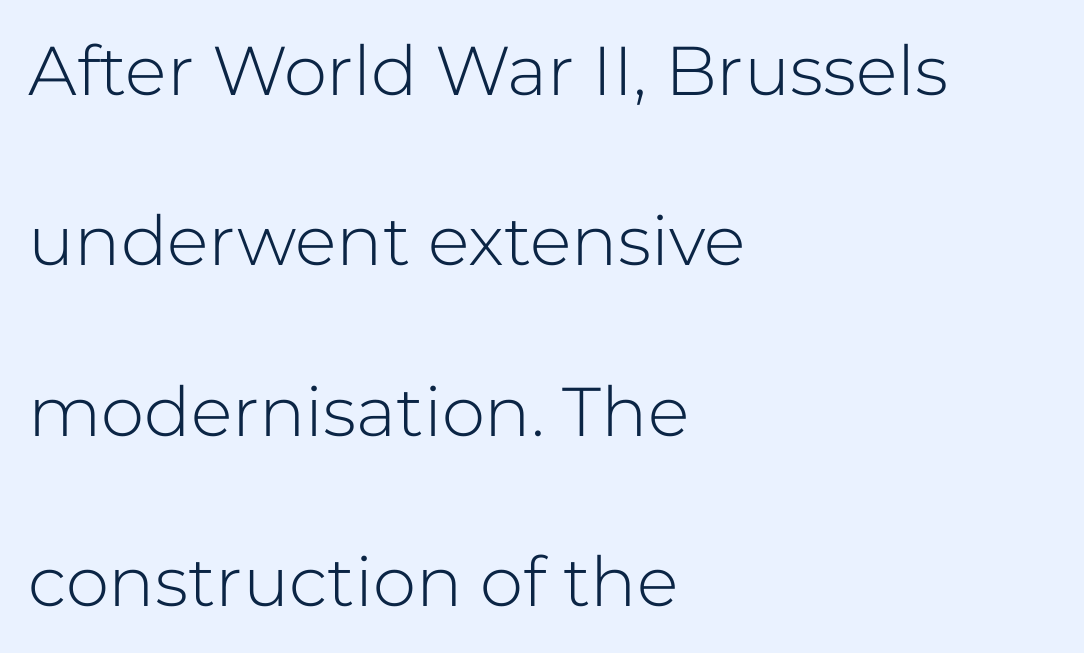
The image shows 69 px light sans-serif type, upright; set left-aligned, loose line spacing (2.47x), normal letter spacing, not underlined; low stroke contrast and a medium x-height.
